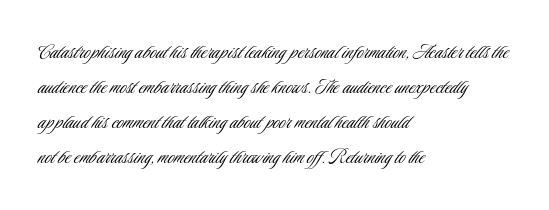
Weight: not bold — regular or lighter. The typesetter chose a ragged-right arrangement here. Each new line begins a customary step beneath the previous one. You could call the tracking neutral — neither tight nor loose. Only glyphs here, with clear space below each row.
